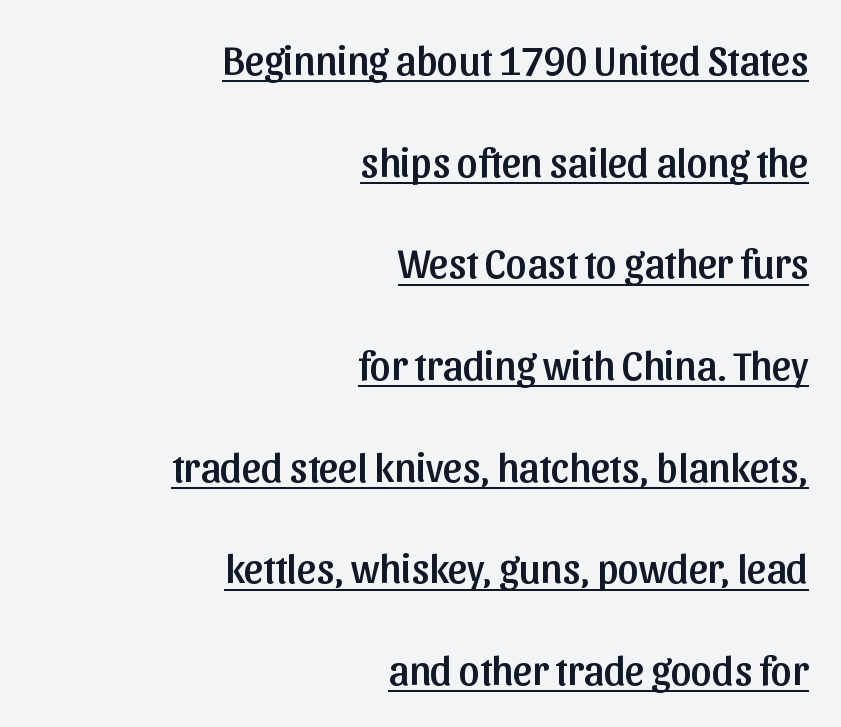
Q: Is the text italic (slanted)? A: No, it is upright.
Q: Is the typeface a serif or a sans-serif typeface? A: Sans-serif.
Q: Is the text underlined? A: Yes.
Q: How is the paragraph aligned? A: Right-aligned.
Q: Is the spacing between letters normal or unusually wide? A: Normal.
Q: Is the spacing between lines tight, normal or loose? A: Loose.
Q: Width (condensed, normal, or wide)? A: Normal.
Q: Stroke contrast? A: Low.
Q: x-height? A: Medium.
Q: Monospaced? A: No.
